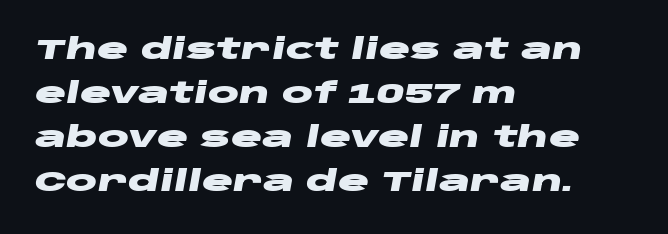
Teacher's note: observe the even left margin — that is flush-left alignment. The face used here is rendered with its standard letterfit. Letters rest on an invisible, unmarked baseline. A typesetter would call this proportional, since set widths differ per character. This block has exactly the height ordinary leading produces.
